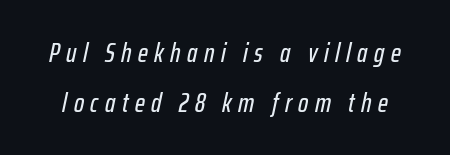
The image shows 27 px text type, italic (leaning right); set line spacing 1.84x, unusually wide letter spacing (+0.24 em), not underlined.
